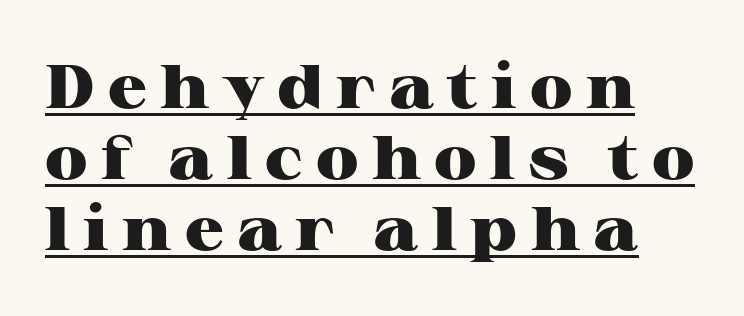
The image shows 61 px heavy, wide serif type, upright; set line spacing 1.16x, unusually wide letter spacing (+0.22 em), underlined; high stroke contrast and a medium x-height.
